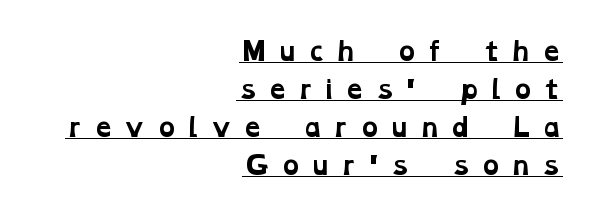
Q: Is the text bold? A: Yes.
Q: Is the text underlined? A: Yes.
Q: How is the paragraph aligned? A: Right-aligned.
Q: Is the spacing between letters normal or unusually wide? A: Unusually wide.
Q: Is the spacing between lines tight, normal or loose? A: Normal.
